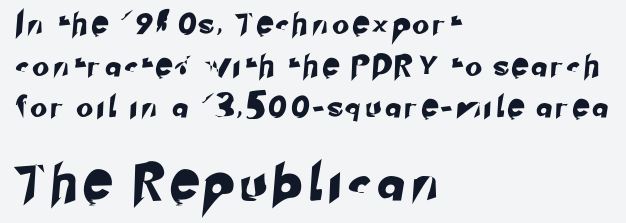
The image shows 36 px sans-serif type; set left-aligned, loose line spacing (1.98x), unusually wide letter spacing (+0.3 em), not underlined; the second (bottom) block is 1.71x larger; low stroke contrast and a small x-height.
